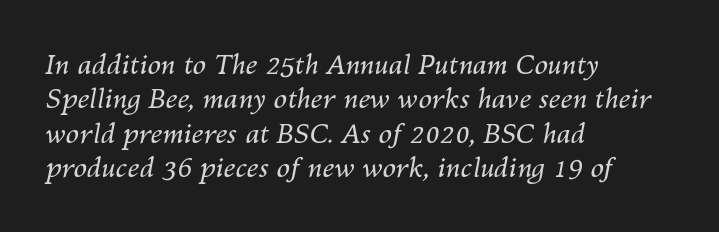
The image shows 27 px text type, italic (leaning right); set left-aligned, normal line spacing (1.27x), normal letter spacing, not underlined.
